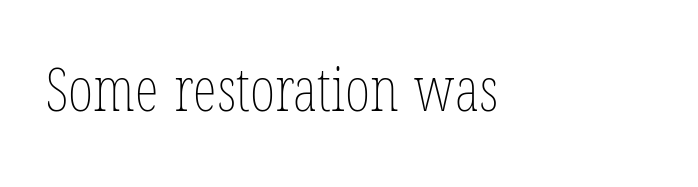
Q: Is the text bold? A: No.
Q: Is the text italic (slanted)? A: No, it is upright.
Q: Is the text underlined? A: No.
Q: How is the paragraph aligned? A: Left-aligned.
Q: Is the spacing between letters normal or unusually wide? A: Normal.
Q: Width (condensed, normal, or wide)? A: Condensed.
Q: Stroke contrast? A: Low.
Q: x-height? A: Medium.
Q: Monospaced? A: No.
